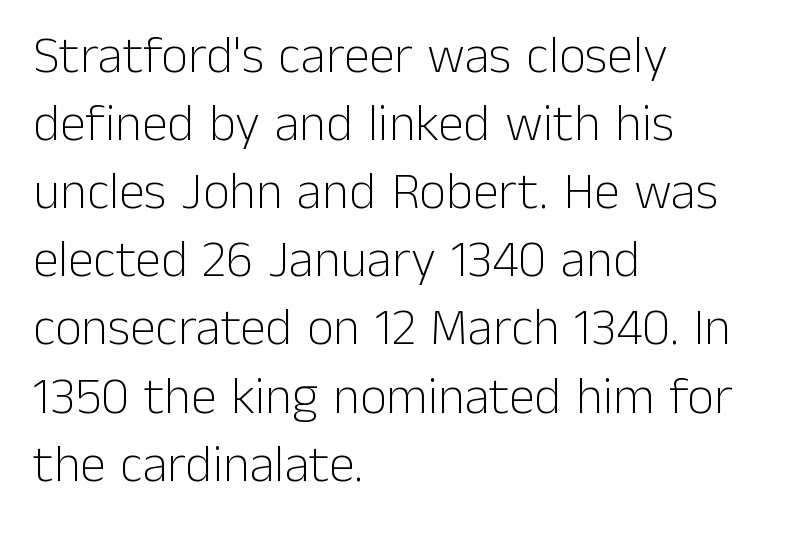
Q: Is the text bold? A: No.
Q: Is the text italic (slanted)? A: No, it is upright.
Q: Is the typeface a serif or a sans-serif typeface? A: Sans-serif.
Q: Is the text underlined? A: No.
Q: How is the paragraph aligned? A: Left-aligned.
Q: Is the spacing between letters normal or unusually wide? A: Normal.
Q: Is the spacing between lines tight, normal or loose? A: Normal.
Q: Width (condensed, normal, or wide)? A: Normal.
Q: Stroke contrast? A: Low.
Q: x-height? A: Medium.
Q: Monospaced? A: No.
